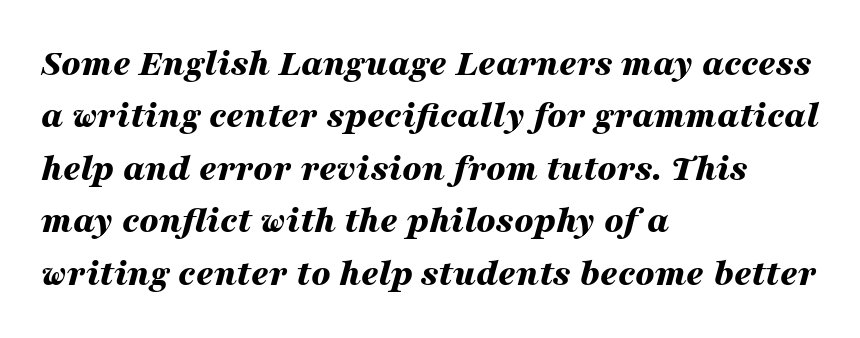
{"italic": "yes", "lean": "right", "slant_degrees": 16, "bold": "yes", "weight": "bold", "width": "wide", "stroke_contrast": "medium", "x_height": "medium", "monospaced": "no", "underline": "no", "align": "left", "line_spacing": "normal", "line_spacing_ratio": 1.38, "letter_spacing": "normal", "letter_spacing_em": 0.0, "glyph_px": 38}
